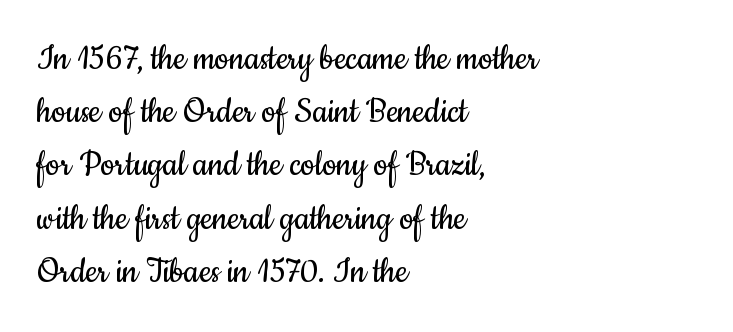
Q: Is the text bold? A: No.
Q: Is the text italic (slanted)? A: Yes.
Q: Is the typeface a serif or a sans-serif typeface? A: Sans-serif.
Q: Is the text underlined? A: No.
Q: How is the paragraph aligned? A: Left-aligned.
Q: Is the spacing between letters normal or unusually wide? A: Normal.
Q: Is the spacing between lines tight, normal or loose? A: Normal.
Q: Width (condensed, normal, or wide)? A: Condensed.
Q: Stroke contrast? A: Low.
Q: x-height? A: Small.
Q: Monospaced? A: No.
